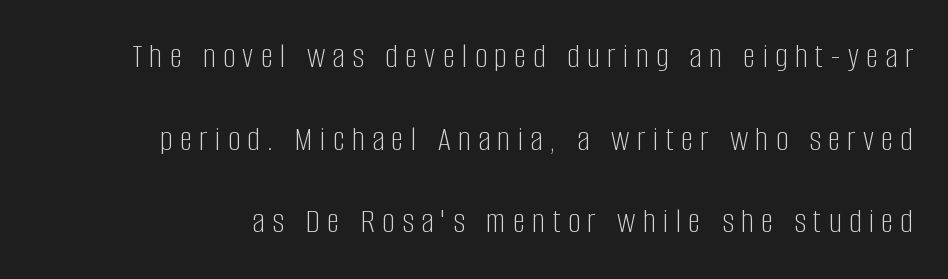
The image shows 35 px light, condensed sans-serif type, upright; set loose line spacing (2.36x), unusually wide letter spacing (+0.21 em), not underlined; low stroke contrast and a large x-height.
